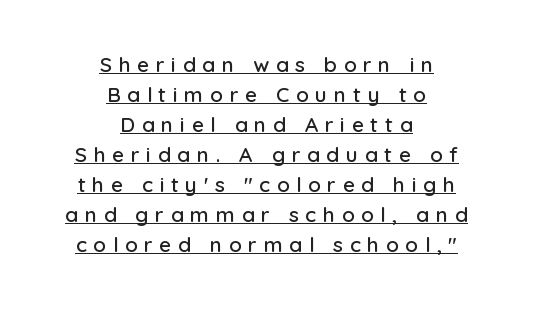
The image shows 21 px text type, upright; set centered, normal line spacing (1.43x), unusually wide letter spacing (+0.31 em), underlined.
